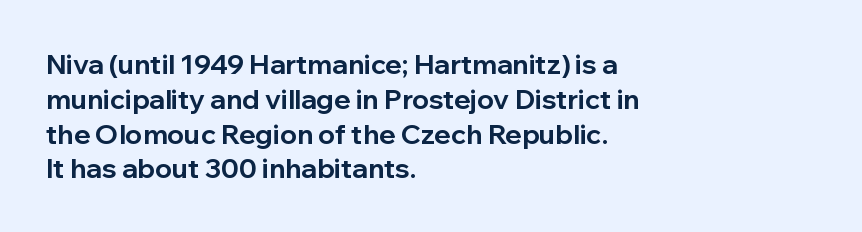
The words here are not underlined. Style check: upright. Typesetter's note: full bold, strokes at maximum text heaviness. Left-aligned paragraph, ragged on the right. One glance says typical: line gaps are just what's usual. Look at the tracking — it's just the regular setting, nothing added.
